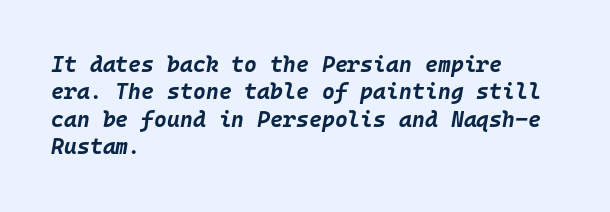
Q: Is the text bold? A: Yes.
Q: Is the text italic (slanted)? A: Yes, it leans right by about 10 degrees.
Q: Is the text underlined? A: No.
Q: How is the paragraph aligned? A: Left-aligned.
Q: Is the spacing between letters normal or unusually wide? A: Normal.
Q: Is the spacing between lines tight, normal or loose? A: Normal.
